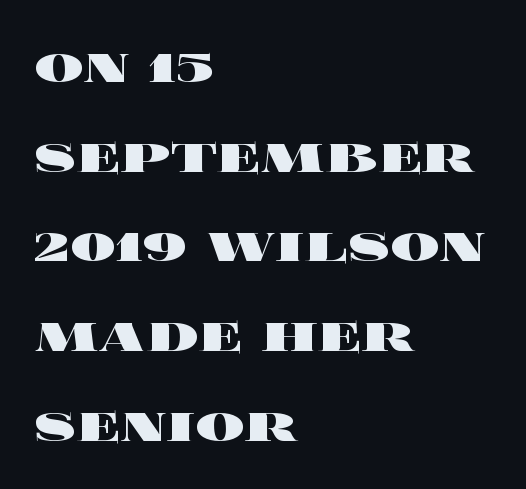
Q: Is the text bold? A: Yes.
Q: Is the text italic (slanted)? A: No, it is upright.
Q: Is the text underlined? A: No.
Q: How is the paragraph aligned? A: Left-aligned.
Q: Is the spacing between letters normal or unusually wide? A: Normal.
Q: Is the spacing between lines tight, normal or loose? A: Normal.
Q: Width (condensed, normal, or wide)? A: Wide.
Q: x-height? A: Large.
Q: Monospaced? A: No.
